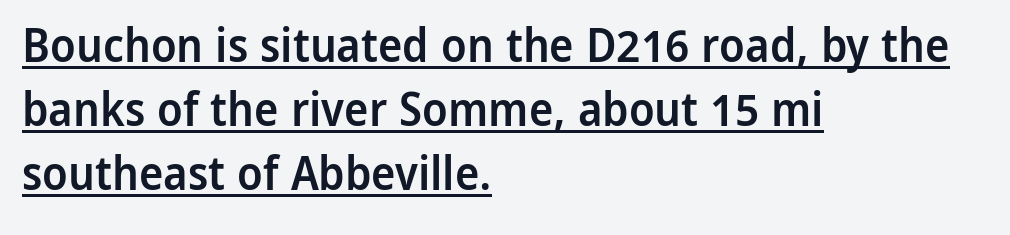
The image shows 46 px semibold sans-serif type, upright; set left-aligned, normal line spacing (1.39x), normal letter spacing, underlined; low stroke contrast and a medium x-height.
